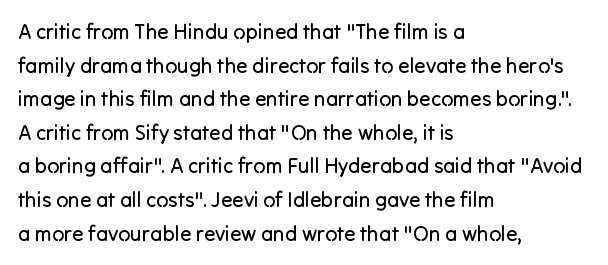
The image shows 21 px text type, upright; set left-aligned, normal line spacing (1.6x), normal letter spacing, not underlined.
